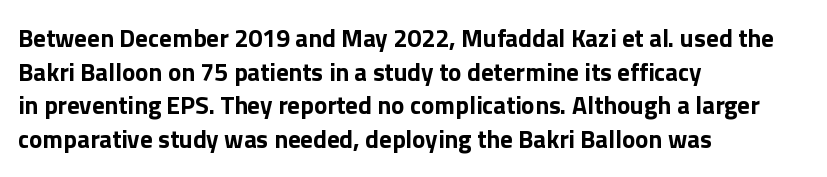
Students, note that the glyphs here touch the page at normal intervals. Chunky letters — that's bold for sure. Descenders are the only things crossing below the line. Notice how the passage keeps a crisp vertical edge on the left only.
